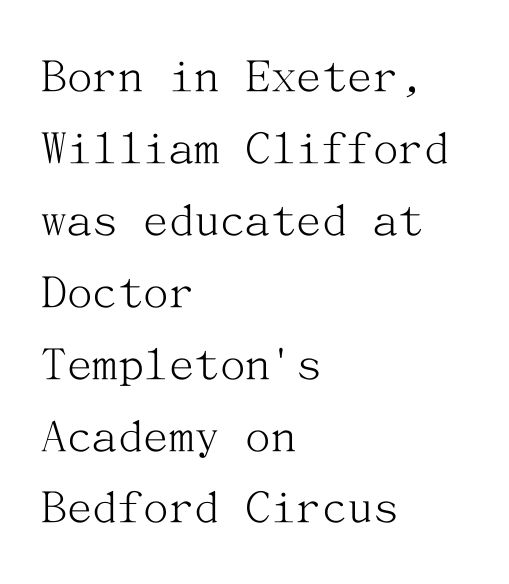
{"serif": "yes", "italic": "no", "bold": "no", "weight": "light", "width": "normal", "stroke_contrast": "medium", "x_height": "medium", "underline": "no", "align": "left", "line_spacing": "normal", "line_spacing_ratio": 1.41, "letter_spacing": "normal", "letter_spacing_em": 0.0, "glyph_px": 51}
